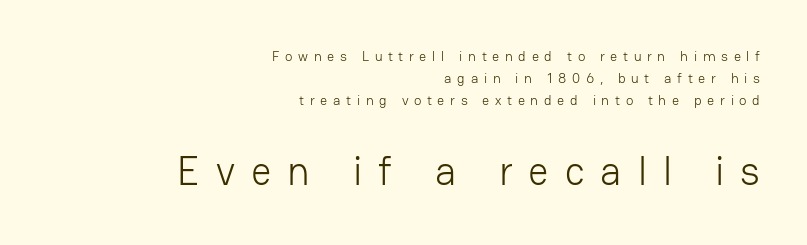
Note the varied advance widths — an 'i' is clearly narrower than an 'm'. This layout puts the modest block above and the oversized block below. The passage shown is typeset with a sans-serif family. The designer left line spacing at the default. The zone under the glyphs is completely vacant. The type is letterspaced generously, with wide tracking.
